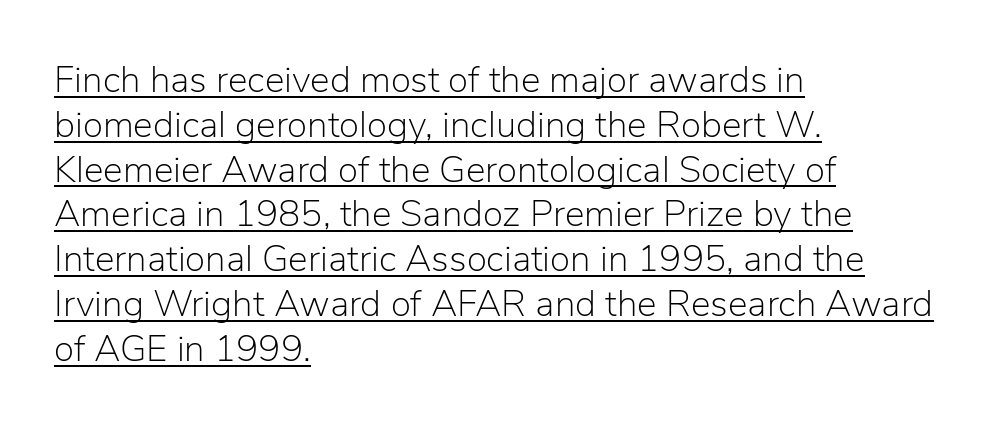
The rendered words wear a rule along their underside. These lines are rendered in a variable-pitch font. One-word summary of the alignment: left. Does the lettering tilt? It doesn't — this is upright. Weight: regular or lighter. Unlike a traditional serif, this face leaves its strokes unadorned.
